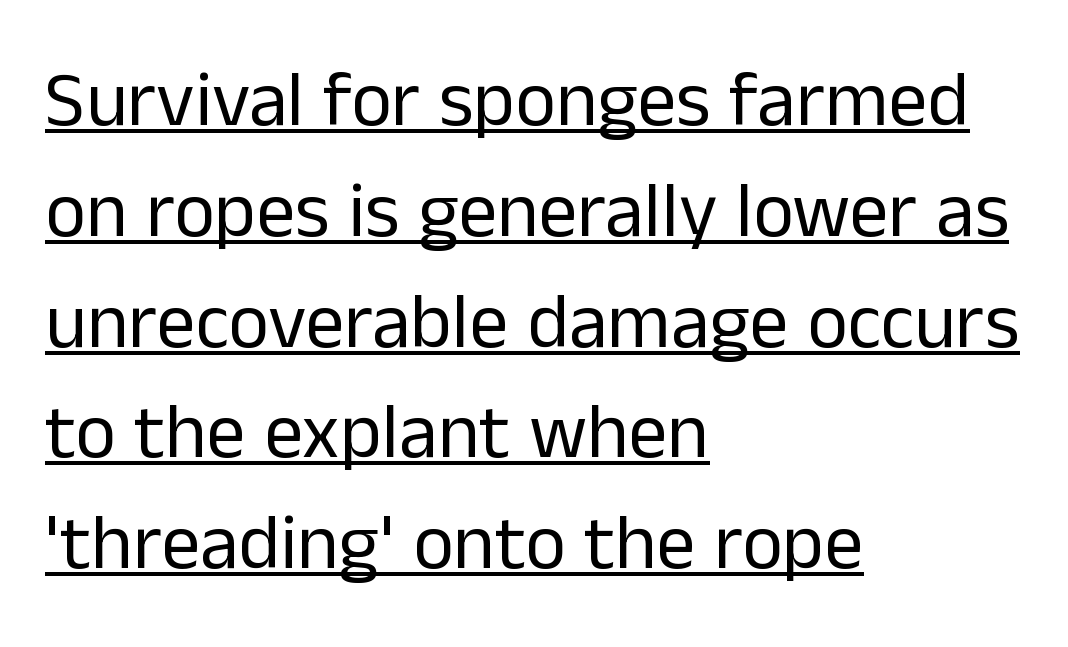
Regarding leading, the lines here are spaced in the standard way. Proportional: the letters do not fall into vertical columns. The weight would be labelled regular, book, light, or lighter still. Is this a sans? Yes — the strokes have no serifs.
